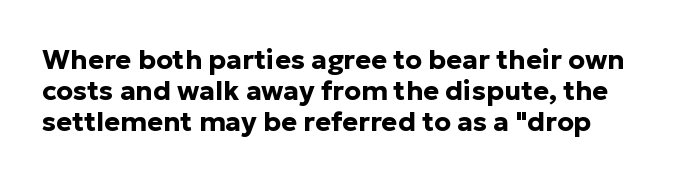
The baseline area is clear. Look at the stroke-to-counter ratio: heavy, a bold. If you measured baseline to baseline, you'd find a short distance. Default kerning and tracking; the words read as compact shapes.
